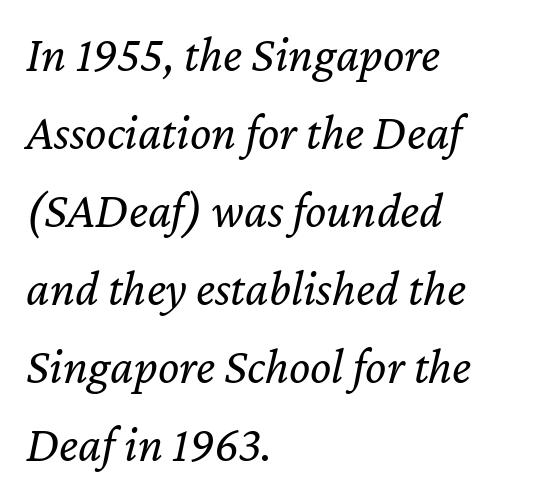
Q: Is the text bold? A: No.
Q: Is the text italic (slanted)? A: Yes, it leans right by about 12 degrees.
Q: Is the text underlined? A: No.
Q: How is the paragraph aligned? A: Left-aligned.
Q: Is the spacing between letters normal or unusually wide? A: Normal.
Q: Is the spacing between lines tight, normal or loose? A: Normal.
Q: Width (condensed, normal, or wide)? A: Normal.
Q: Stroke contrast? A: Low.
Q: x-height? A: Medium.
Q: Monospaced? A: No.
